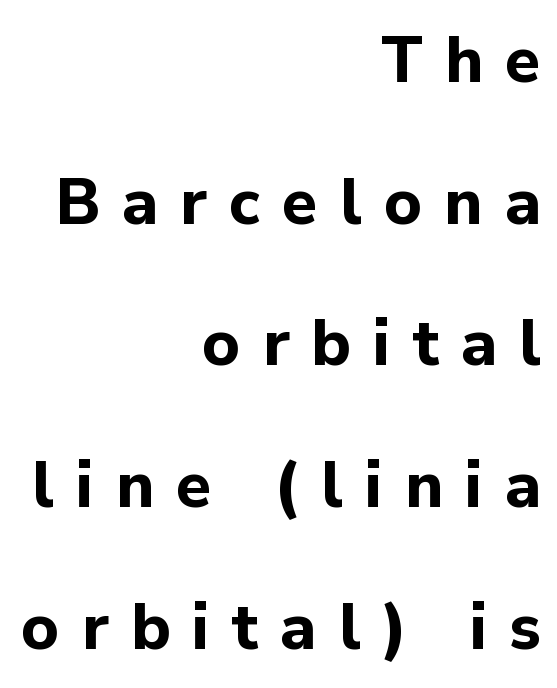
Q: Is the text bold? A: Yes.
Q: Is the text italic (slanted)? A: No, it is upright.
Q: Is the typeface a serif or a sans-serif typeface? A: Sans-serif.
Q: Is the text underlined? A: No.
Q: How is the paragraph aligned? A: Right-aligned.
Q: Is the spacing between letters normal or unusually wide? A: Unusually wide.
Q: Is the spacing between lines tight, normal or loose? A: Loose.
Q: Width (condensed, normal, or wide)? A: Normal.
Q: Stroke contrast? A: Low.
Q: x-height? A: Medium.
Q: Monospaced? A: No.
